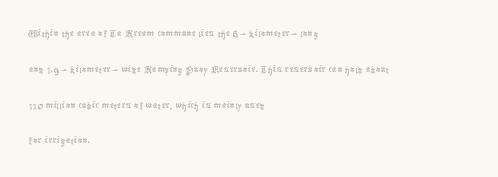
The setting favours the left margin, as ordinary paragraphs usually do. Upright lettering throughout. Letter spacing: default. No chunkiness to these letters — they're not bold.
